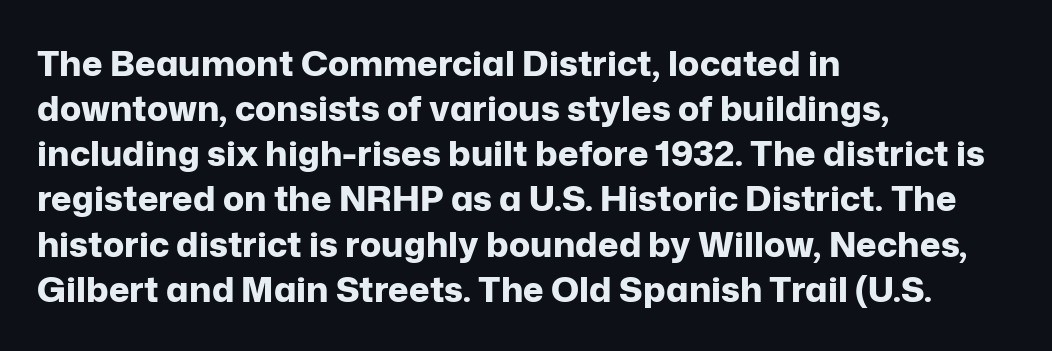
{"serif": "no", "italic": "no", "bold": "yes", "weight": "bold", "width": "normal", "stroke_contrast": "low", "x_height": "medium", "monospaced": "no", "underline": "no", "align": "left", "line_spacing": "normal", "line_spacing_ratio": 1.29, "letter_spacing": "normal", "letter_spacing_em": 0.0, "glyph_px": 35}
